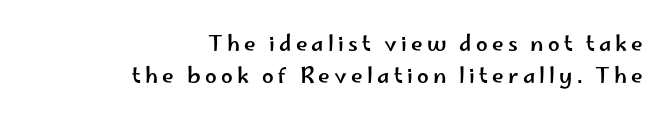
The typography opts for an upright posture over an oblique one. The ragged edge is on the left, which tells us the setting is flush right. There is plenty of visible air inserted between adjacent glyphs. Letters rest on an invisible, unmarked baseline.
